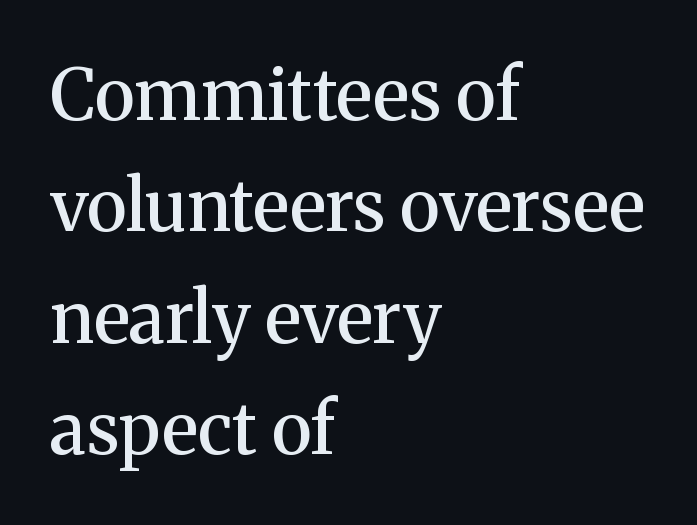
{"serif": "yes", "italic": "no", "bold": "semi", "weight": "semibold", "width": "normal", "stroke_contrast": "medium", "x_height": "medium", "monospaced": "no", "underline": "no", "align": "left", "line_spacing": "normal", "line_spacing_ratio": 1.57, "letter_spacing": "normal", "letter_spacing_em": 0.0, "glyph_px": 71}
